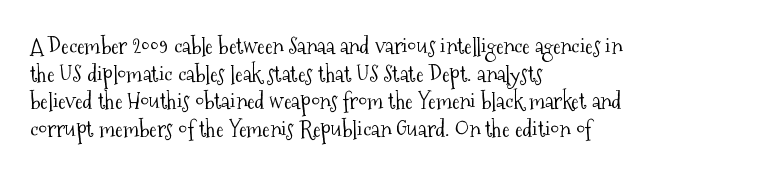
Unlike italic type, these characters show no tilt at all. The string is rendered with underlining switched off. The lines are quadded left. Tracking here is standard; glyphs follow each other at the usual distance. The letters look calm and open, with moderate or lighter stems.
